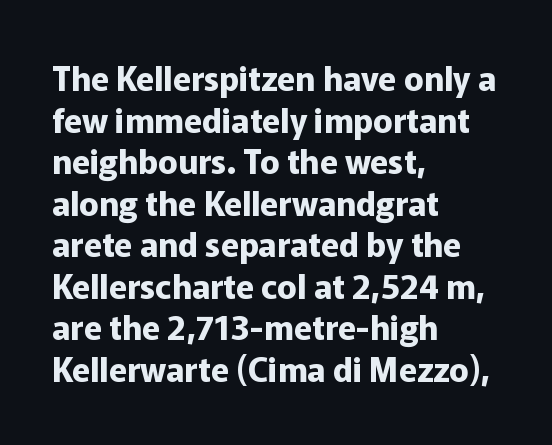
{"serif": "no", "italic": "no", "bold": "yes", "weight": "bold", "width": "normal", "stroke_contrast": "low", "x_height": "medium", "monospaced": "no", "underline": "no", "align": "left", "line_spacing": "normal", "line_spacing_ratio": 1.26, "letter_spacing": "normal", "letter_spacing_em": 0.0, "glyph_px": 33}
